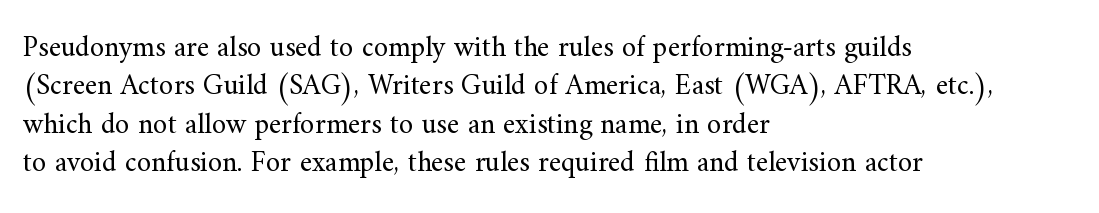
Note the varied advance widths — an 'i' is clearly narrower than an 'm'. This rendering leaves character spacing at its baseline value. The block of text has a typical density, with ordinary space between rows. Yep, those are serifs on the letters.
